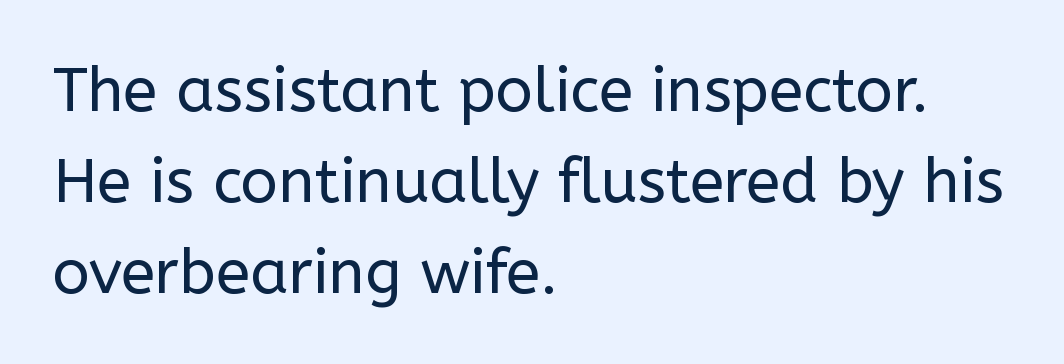
Q: Is the text bold? A: No.
Q: Is the text italic (slanted)? A: No, it is upright.
Q: Is the typeface a serif or a sans-serif typeface? A: Sans-serif.
Q: Is the text underlined? A: No.
Q: How is the paragraph aligned? A: Left-aligned.
Q: Is the spacing between letters normal or unusually wide? A: Normal.
Q: Is the spacing between lines tight, normal or loose? A: Normal.
Q: Width (condensed, normal, or wide)? A: Normal.
Q: Stroke contrast? A: Low.
Q: x-height? A: Medium.
Q: Monospaced? A: No.
